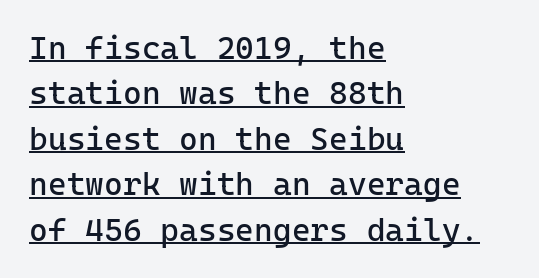
Q: Is the text bold? A: No.
Q: Is the text italic (slanted)? A: No, it is upright.
Q: Is the typeface a serif or a sans-serif typeface? A: Sans-serif.
Q: Is the text underlined? A: Yes.
Q: How is the paragraph aligned? A: Left-aligned.
Q: Is the spacing between letters normal or unusually wide? A: Normal.
Q: Is the spacing between lines tight, normal or loose? A: Normal.
Q: Width (condensed, normal, or wide)? A: Normal.
Q: Stroke contrast? A: Low.
Q: x-height? A: Medium.
Q: Monospaced? A: Yes.
